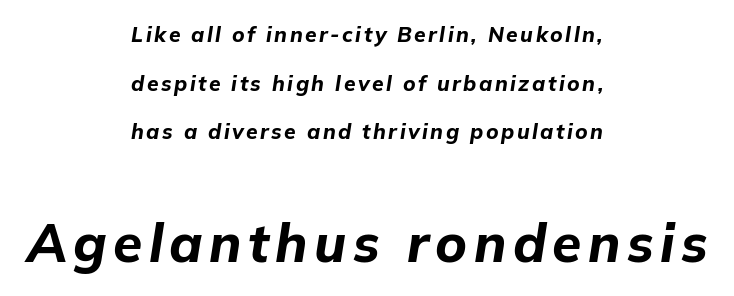
The image shows 53 px bold type, italic (leaning right); set centered, loose line spacing (2.31x), not underlined; the second (bottom) block is 2.52x larger; low stroke contrast and a medium x-height.
